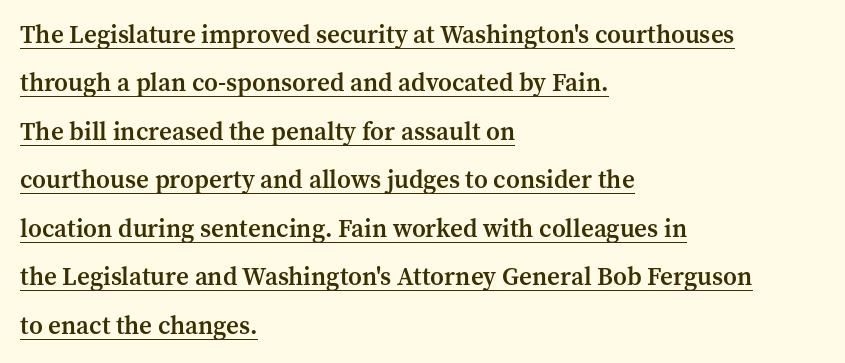
Tracking value appears to be zero — textbook default spacing. Underline: present. In CSS terms this would be text-align: left. Ascenders rise straight up at ninety degrees.
